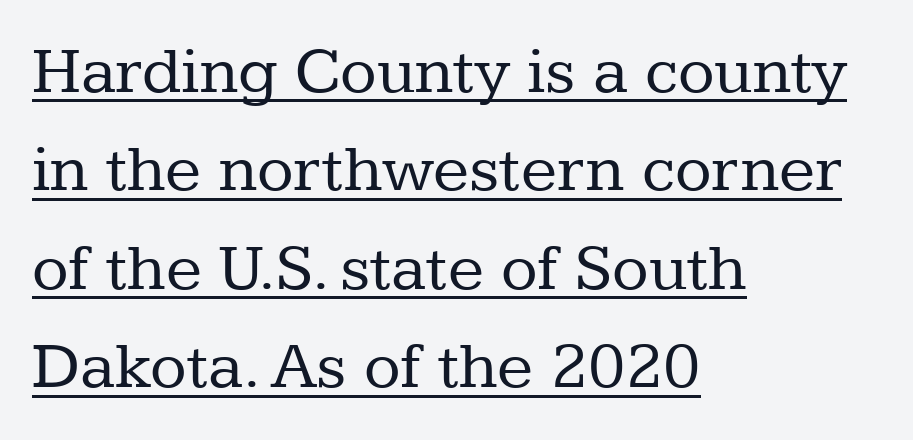
The image shows 67 px regular-weight serif type, upright; set left-aligned, normal line spacing (1.47x), normal letter spacing, underlined; low stroke contrast and a medium x-height.
